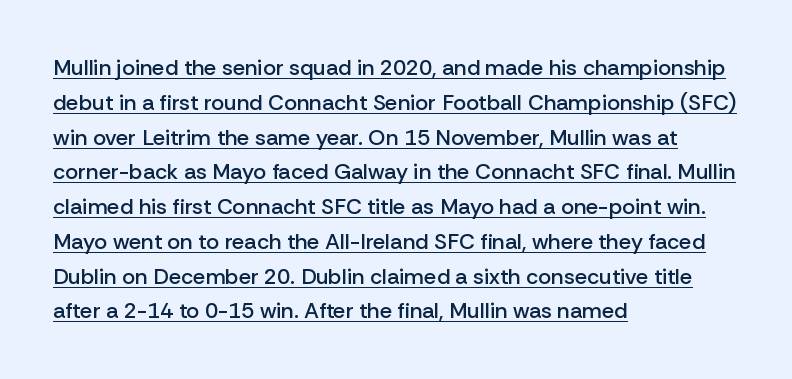
Q: Is the text bold? A: Semi-bold.
Q: Is the text italic (slanted)? A: No, it is upright.
Q: Is the text underlined? A: Yes.
Q: How is the paragraph aligned? A: Left-aligned.
Q: Is the spacing between letters normal or unusually wide? A: Normal.
Q: Is the spacing between lines tight, normal or loose? A: Normal.
